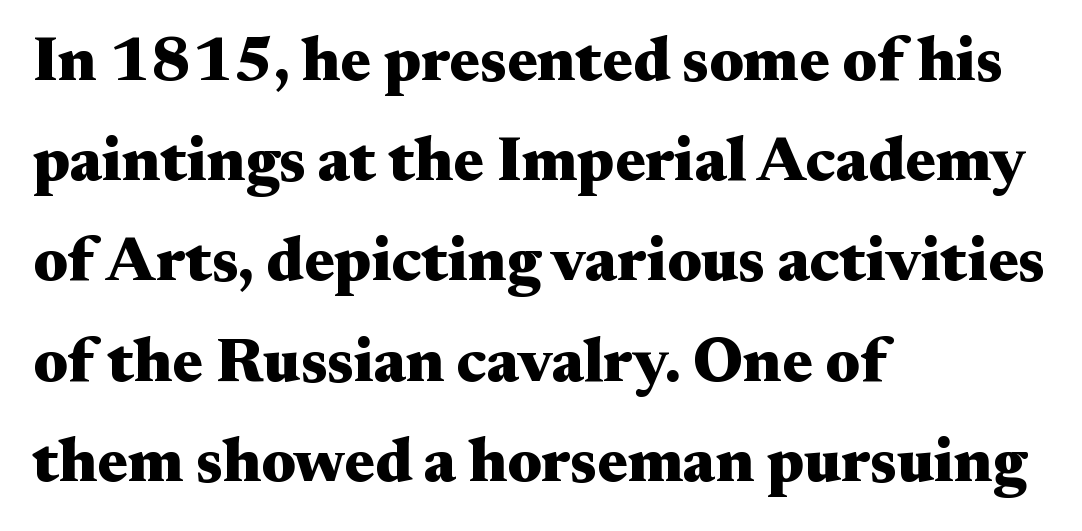
{"serif": "yes", "italic": "no", "bold": "yes", "weight": "heavy", "width": "wide", "stroke_contrast": "medium", "x_height": "small", "monospaced": "no", "underline": "no", "align": "left", "line_spacing": "normal", "line_spacing_ratio": 1.59, "letter_spacing": "normal", "letter_spacing_em": 0.0, "glyph_px": 63}
